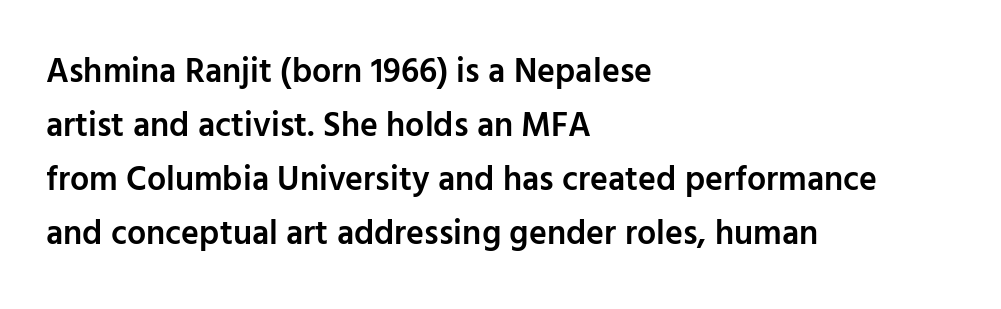
Leading: standard. Spacing between characters is what you'd get straight out of the box. This rendering uses left alignment, leaving the right contour irregular. No feet cap the strokes, marking this as sans-serif type. Think of a printed novel: that variable character pitch is what you see here.
